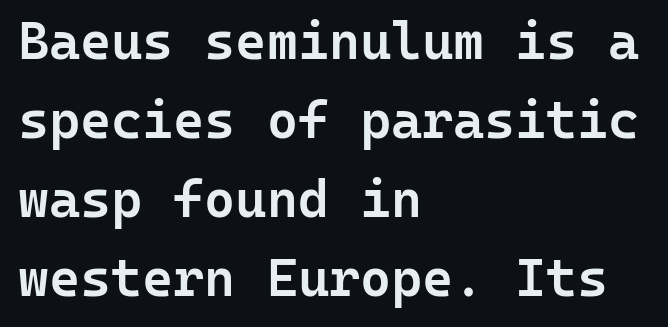
This is the regular roman posture of the typeface. Where is the straight margin? On the left. This sample uses a sans-serif face. One glance says typical: line gaps are just what's usual. The passage shown has conventional tracking throughout.
